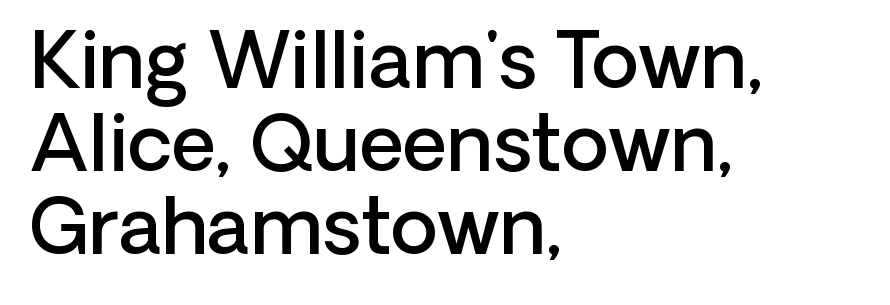
Q: Is the text bold? A: Semi-bold.
Q: Is the text italic (slanted)? A: No, it is upright.
Q: Is the typeface a serif or a sans-serif typeface? A: Sans-serif.
Q: Is the text underlined? A: No.
Q: How is the paragraph aligned? A: Left-aligned.
Q: Is the spacing between letters normal or unusually wide? A: Normal.
Q: Is the spacing between lines tight, normal or loose? A: Tight.
Q: Width (condensed, normal, or wide)? A: Normal.
Q: Stroke contrast? A: Low.
Q: x-height? A: Medium.
Q: Monospaced? A: No.
